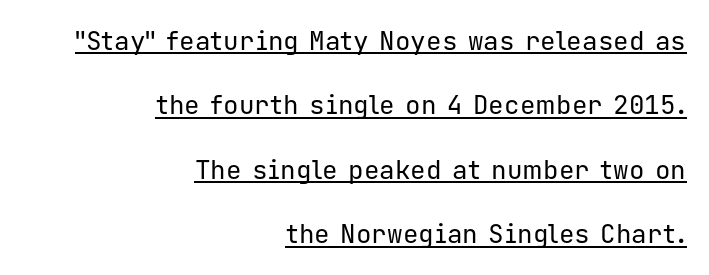
The image shows 26 px text type, upright; set right-aligned, loose line spacing (2.48x), normal letter spacing, underlined.
